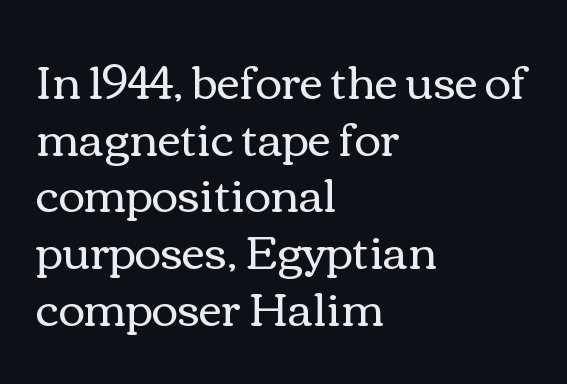
The image shows 45 px regular-weight, wide type, upright; set left-aligned, normal line spacing (1.26x), normal letter spacing, not underlined; medium stroke contrast and a medium x-height.
